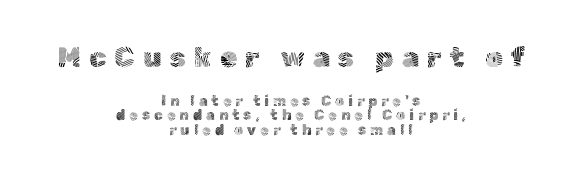
The image shows 28 px light sans-serif type, upright; set centered, tight line spacing (1.05x), unusually wide letter spacing (+0.28 em), not underlined; the first (top) block is 2.0x larger; a medium x-height.
